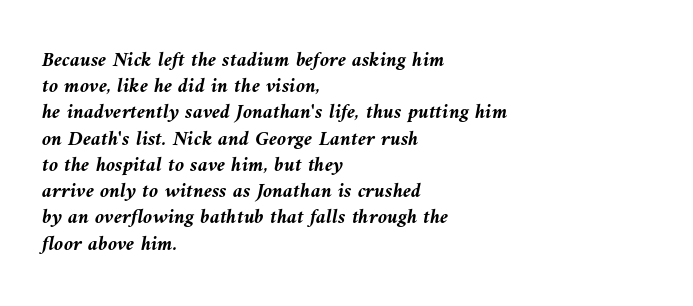
The image shows 21 px bold type, italic (leaning left); set left-aligned, normal line spacing (1.25x), normal letter spacing, not underlined.
